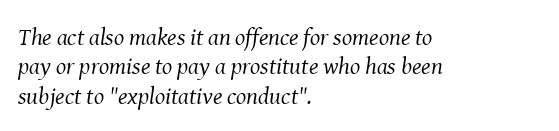
Caption: standard tracking, unaltered. Only glyphs here, with clear space below each row. Visually the block forms a straight wall on the left and a jagged coastline on the right. Notice how the stems are inclined rather than vertical — that's the hallmark of italics.
